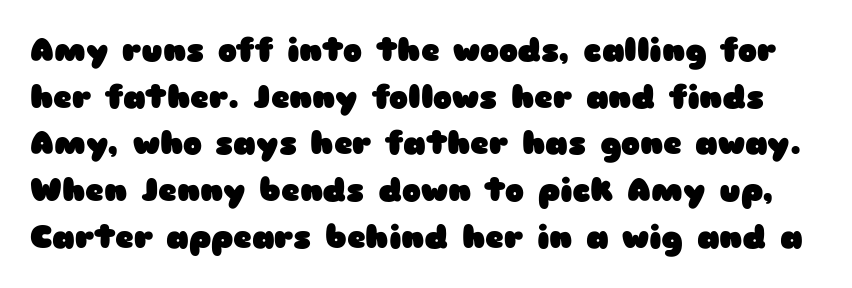
The image shows 32 px heavy, wide sans-serif type, upright; set normal line spacing (1.46x), normal letter spacing, not underlined; low stroke contrast and a medium x-height.
